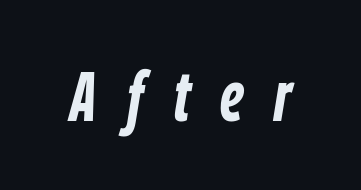
The image shows 71 px semibold, condensed type, italic (leaning right); set unusually wide letter spacing (+0.43 em), not underlined; low stroke contrast and a medium x-height.
